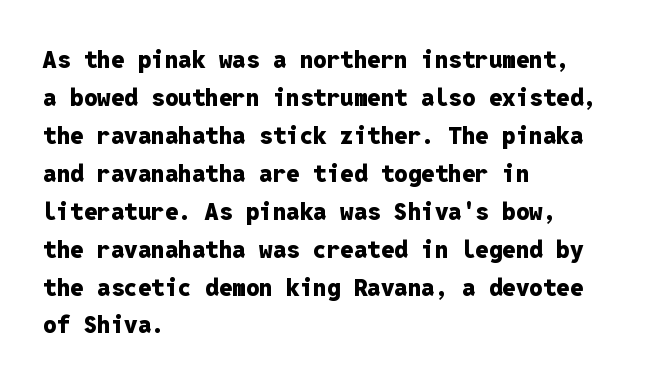
The space between consecutive lines is moderate. Alignment: flush left. The passage shown is not underscored anywhere. The type is set solid horizontally, with unmodified tracking. The characters look thick and weighty, a clear bold. Unlike italic type, these characters show no tilt at all.
